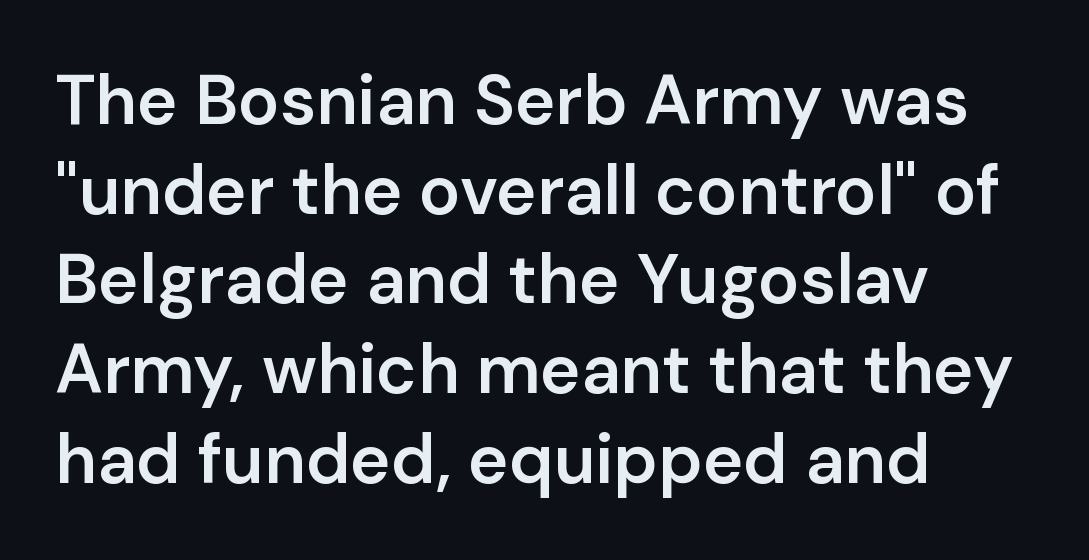
On the weight axis this lands at semibold, roughly 600. Note the varied advance widths — an 'i' is clearly narrower than an 'm'. Are there feet on the stems? There aren't — it's a sans. Unmarked baselines from the first word to the last. Every character sits straight up, as roman type does.
